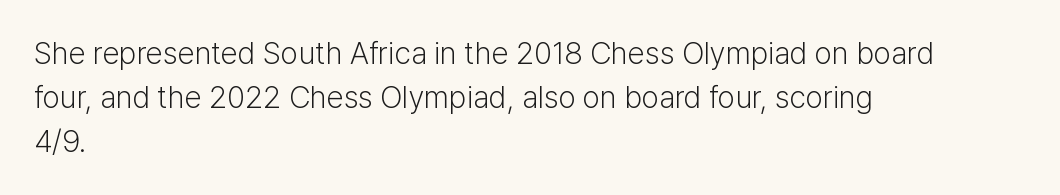
{"serif": "no", "italic": "no", "bold": "no", "weight": "light", "width": "normal", "stroke_contrast": "low", "x_height": "medium", "monospaced": "no", "underline": "no", "align": "left", "line_spacing": "normal", "line_spacing_ratio": 1.42, "letter_spacing": "normal", "letter_spacing_em": 0.0, "glyph_px": 31}
